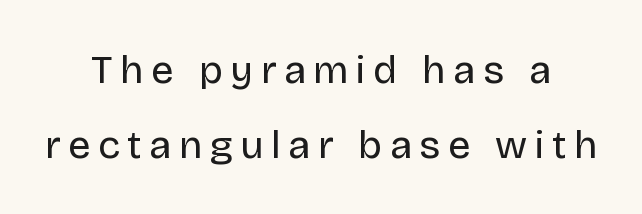
The letters advance in unequal steps, a hallmark of proportional type. Unlike italic type, these characters show no tilt at all. Regarding serifs, this sample does without them. The passage shown is not bold in any degree. Reading down the block, each line starts at a different indent, mirrored at its end.
